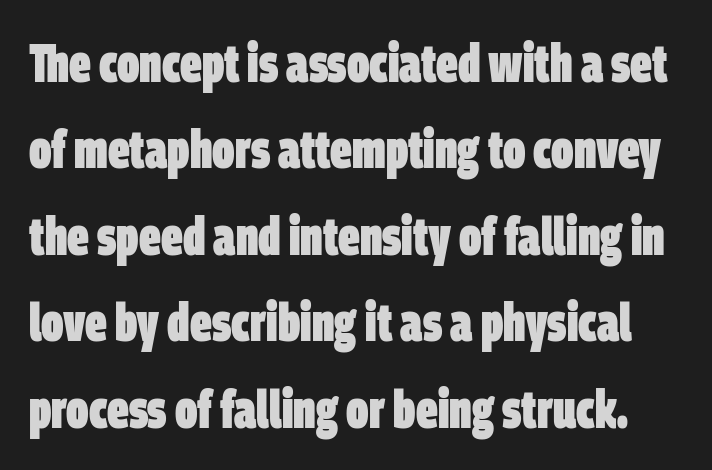
Q: Is the text bold? A: Yes.
Q: Is the typeface a serif or a sans-serif typeface? A: Sans-serif.
Q: Is the text underlined? A: No.
Q: Is the spacing between letters normal or unusually wide? A: Normal.
Q: Is the spacing between lines tight, normal or loose? A: Normal.
Q: Width (condensed, normal, or wide)? A: Condensed.
Q: Stroke contrast? A: Low.
Q: x-height? A: Large.
Q: Monospaced? A: No.
